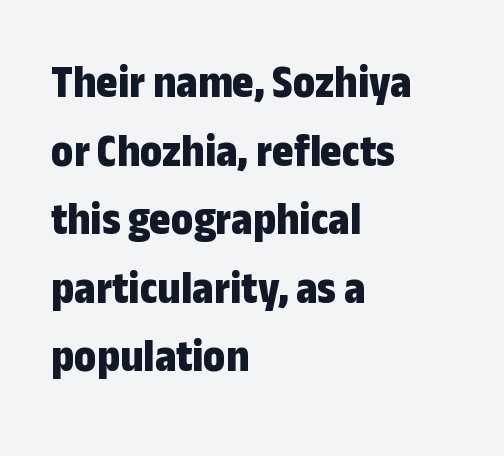
The image shows 46 px bold, condensed sans-serif type, upright; set left-aligned, normal line spacing (1.49x), normal letter spacing, not underlined; low stroke contrast and a medium x-height.
